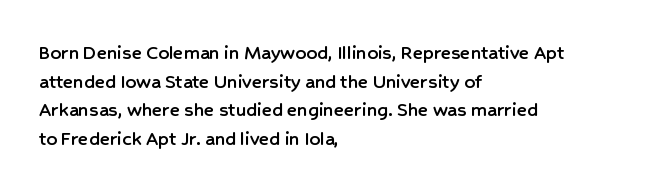
The image shows 21 px text type, upright; set left-aligned, normal line spacing (1.36x), normal letter spacing, not underlined.
